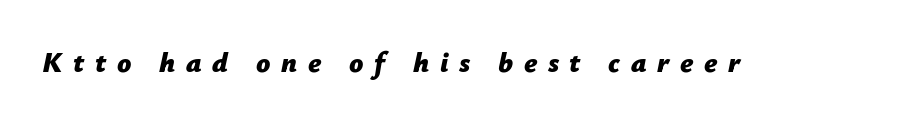
Varying glyph widths throughout — classic text-font behaviour. This sample uses an oblique cut, with every glyph tilted off the vertical. I'd describe the lettering as bold — thick and assertive. Quick note: underline off. Caption: expanded tracking, letters set apart.
